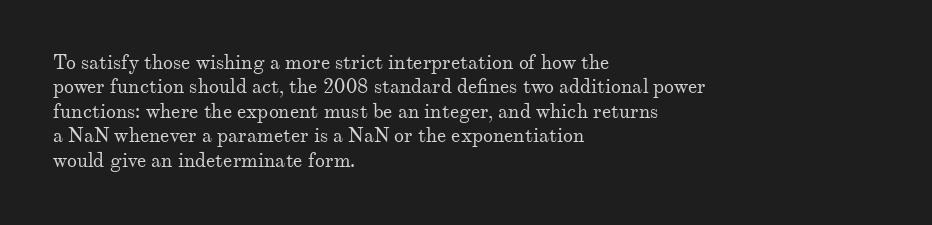
Q: Is the text bold? A: No.
Q: Is the text italic (slanted)? A: No, it is upright.
Q: Is the text underlined? A: No.
Q: How is the paragraph aligned? A: Left-aligned.
Q: Is the spacing between letters normal or unusually wide? A: Normal.
